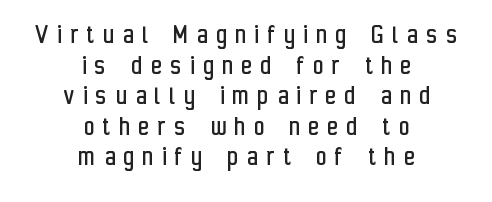
Vertical strokes here are truly vertical. Spacing verdict: proportional, widths tailored to each character. The typesetting does not lean heavy: it is not bold. The horizontal fit of the characters is loose and conspicuously gappy. Where is the straight margin? There isn't one; the lines are centered. Letters rest on an invisible, unmarked baseline.
